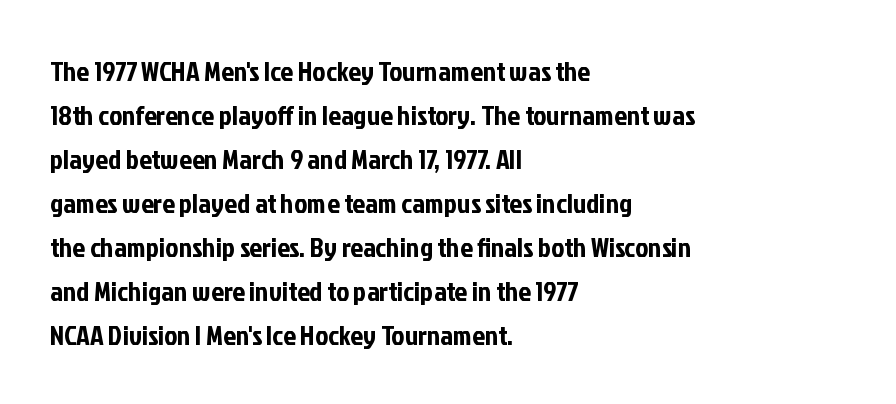
The image shows 28 px condensed sans-serif type, upright; set left-aligned, normal line spacing (1.57x), normal letter spacing, not underlined; low stroke contrast and a medium x-height.
